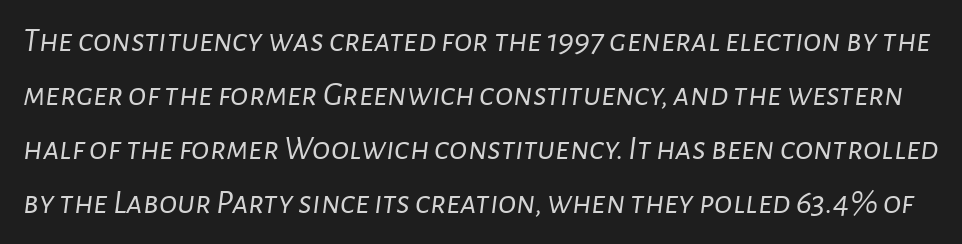
{"italic": "yes", "lean": "right", "slant_degrees": 7, "bold": "no", "weight": "light", "width": "normal", "stroke_contrast": "low", "x_height": "medium", "monospaced": "no", "underline": "no", "line_spacing": "normal", "line_spacing_ratio": 1.59, "letter_spacing": "normal", "letter_spacing_em": 0.0, "glyph_px": 34}
